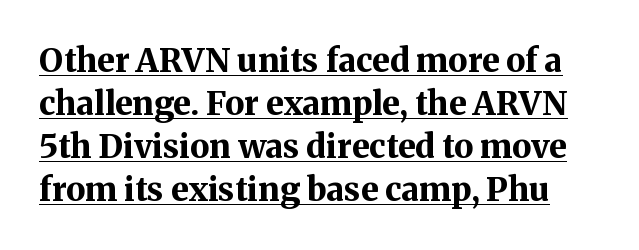
Typesetter's note: full bold, strokes at maximum text heaviness. How would I describe the line gaps? Plain and ordinary. Caption: standard tracking, unaltered. These lines were composed using upright roman letters. You can see a thin bar hugging the bottom of the glyphs. Yep, those are serifs on the letters.
